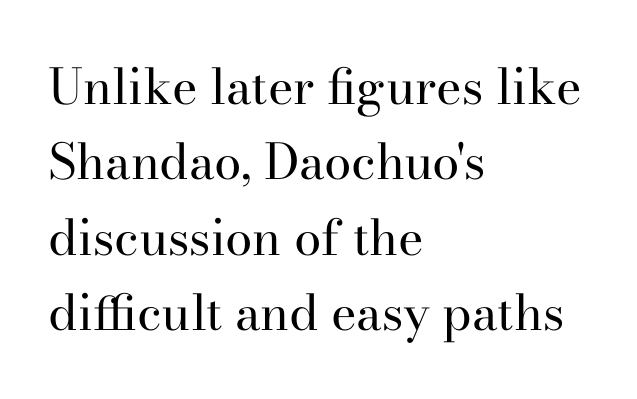
The image shows 49 px regular-weight serif type, upright; set left-aligned, normal line spacing (1.54x), normal letter spacing, not underlined; high stroke contrast and a small x-height.
